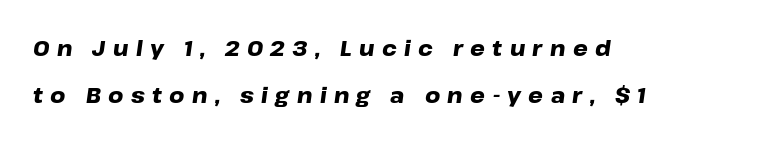
The image shows 21 px bold type, italic (leaning right); set left-aligned, loose line spacing (2.22x), unusually wide letter spacing (+0.35 em), not underlined.
